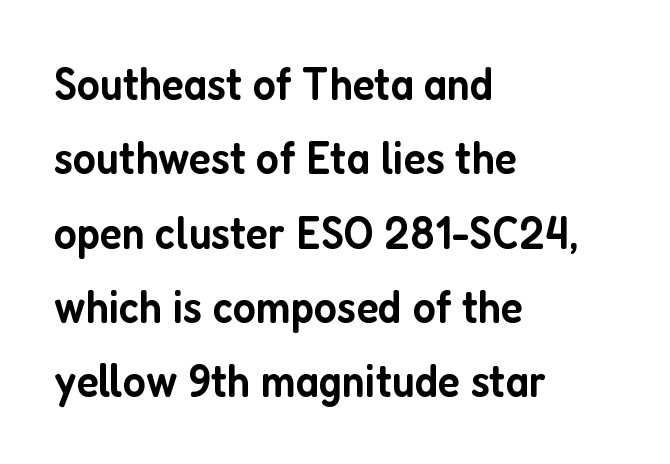
Q: Is the text bold? A: Semi-bold.
Q: Is the text italic (slanted)? A: No, it is upright.
Q: Is the typeface a serif or a sans-serif typeface? A: Sans-serif.
Q: Is the text underlined? A: No.
Q: How is the paragraph aligned? A: Left-aligned.
Q: Is the spacing between letters normal or unusually wide? A: Normal.
Q: Is the spacing between lines tight, normal or loose? A: Normal.
Q: Width (condensed, normal, or wide)? A: Condensed.
Q: Stroke contrast? A: Low.
Q: x-height? A: Medium.
Q: Monospaced? A: No.
